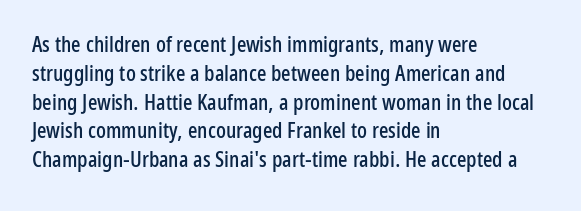
{"italic": "no", "underline": "no", "align": "left", "line_spacing": "normal", "line_spacing_ratio": 1.31, "letter_spacing": "normal", "letter_spacing_em": 0.0, "glyph_px": 22}
